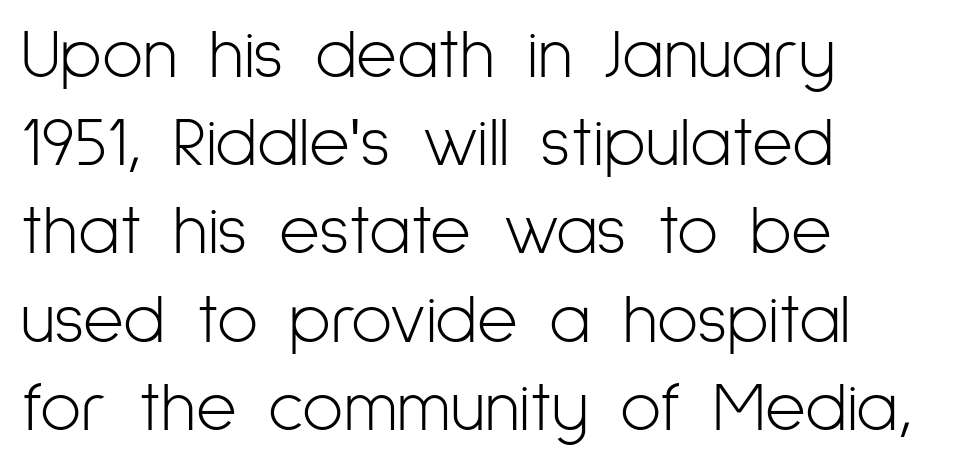
Bold? No — there's no thickening of the strokes. Horizontal bands of white between lines are of average thickness. The lines in this sample share a left origin and differ only in where they stop. The passage shown is typed in a proportional face where columns would drift. Note: no serifs on the glyphs. Letter spacing: default.
